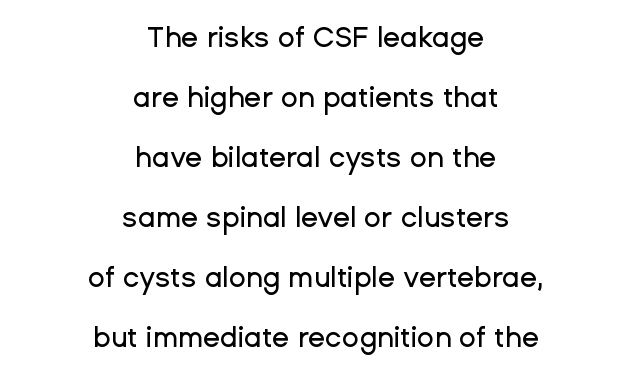
{"serif": "no", "italic": "no", "width": "normal", "stroke_contrast": "low", "x_height": "medium", "monospaced": "no", "underline": "no", "align": "center", "line_spacing": "loose", "line_spacing_ratio": 2.14, "letter_spacing": "normal", "letter_spacing_em": 0.0, "glyph_px": 28}
